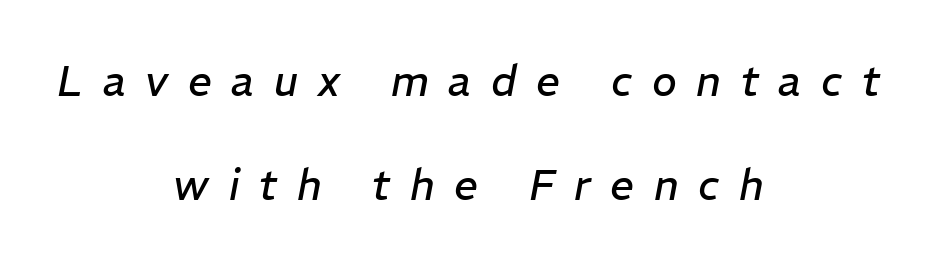
Q: Is the text bold? A: No.
Q: Is the text italic (slanted)? A: Yes, it leans right by about 11 degrees.
Q: Is the text underlined? A: No.
Q: How is the paragraph aligned? A: Centered.
Q: Is the spacing between letters normal or unusually wide? A: Unusually wide.
Q: Is the spacing between lines tight, normal or loose? A: Loose.
Q: Width (condensed, normal, or wide)? A: Normal.
Q: Stroke contrast? A: Low.
Q: x-height? A: Medium.
Q: Monospaced? A: No.
